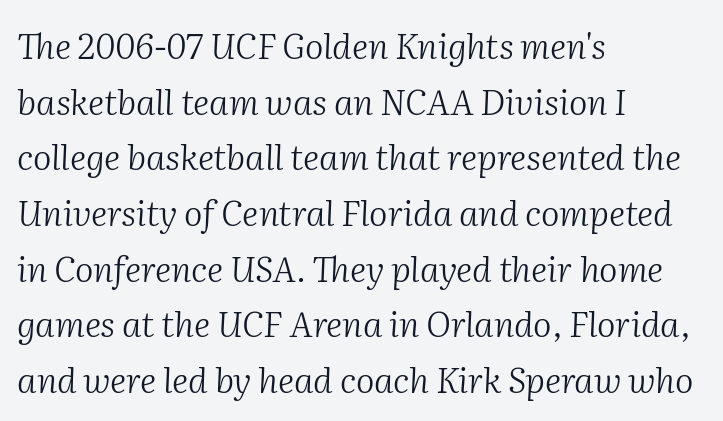
{"serif": "yes", "italic": "yes", "lean": "right", "slant_degrees": 2, "bold": "no", "weight": "light", "width": "normal", "stroke_contrast": "medium", "x_height": "medium", "monospaced": "no", "underline": "no", "align": "left", "line_spacing": "normal", "line_spacing_ratio": 1.59, "letter_spacing": "normal", "letter_spacing_em": 0.0, "glyph_px": 35}
